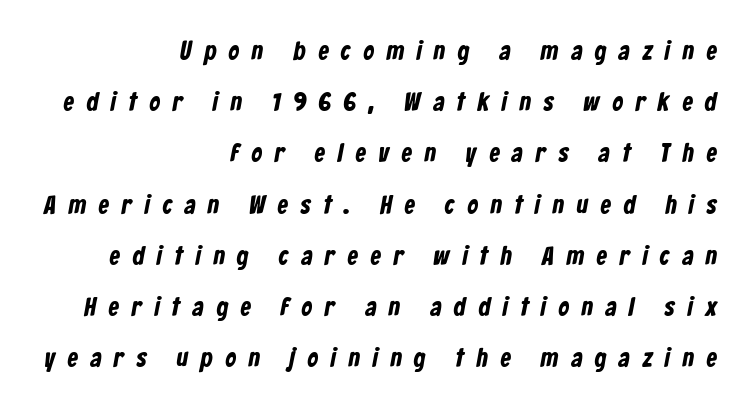
The image shows 26 px bold type; set right-aligned, loose line spacing (1.97x), unusually wide letter spacing (+0.49 em), not underlined.
